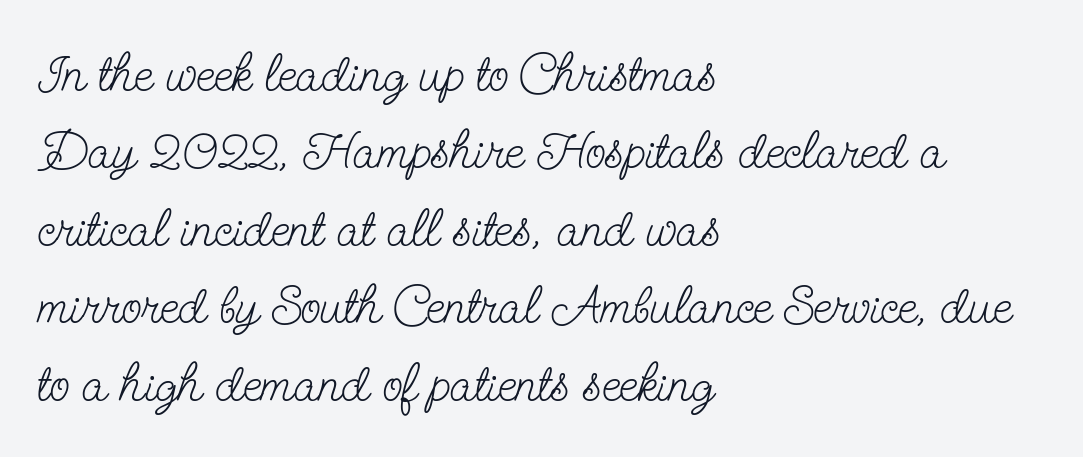
{"serif": "yes", "bold": "no", "weight": "light", "width": "condensed", "stroke_contrast": "low", "x_height": "small", "monospaced": "no", "underline": "no", "align": "left", "line_spacing": "normal", "line_spacing_ratio": 1.46, "letter_spacing": "normal", "letter_spacing_em": 0.0, "glyph_px": 53}
